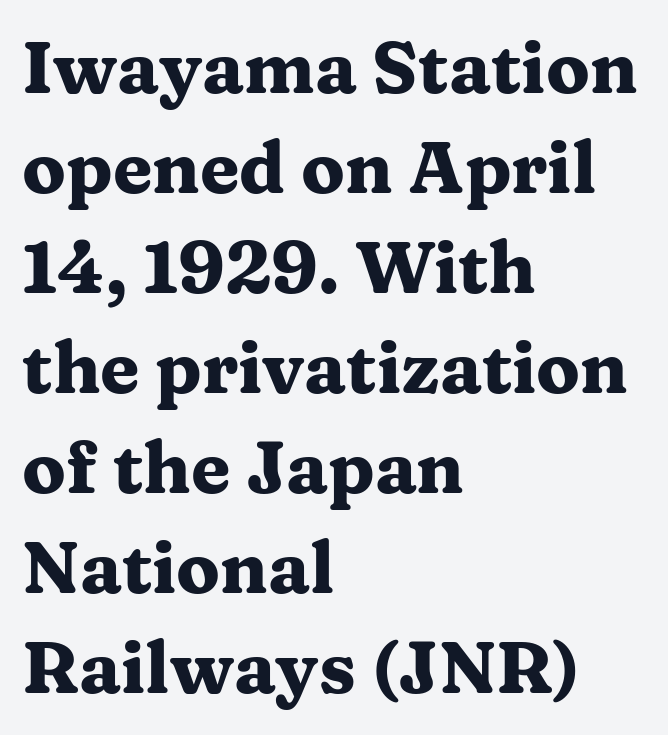
{"serif": "yes", "italic": "no", "bold": "yes", "weight": "heavy", "width": "wide", "stroke_contrast": "medium", "x_height": "medium", "monospaced": "no", "underline": "no", "align": "left", "line_spacing": "normal", "line_spacing_ratio": 1.39, "letter_spacing": "normal", "letter_spacing_em": 0.0, "glyph_px": 72}
